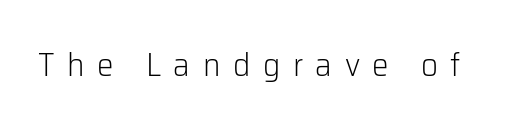
The image shows 33 px light sans-serif type, upright; set unusually wide letter spacing (+0.38 em), not underlined; low stroke contrast and a medium x-height.
